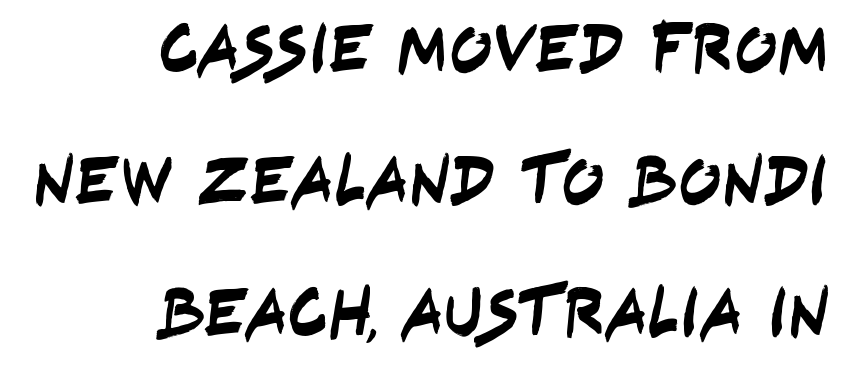
The image shows 71 px condensed sans-serif type; set right-aligned, line spacing 1.86x, normal letter spacing, not underlined; low stroke contrast and a large x-height.
